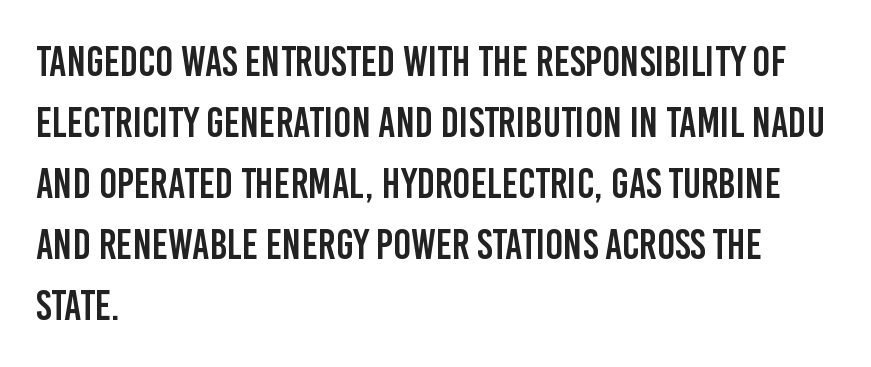
{"serif": "no", "italic": "no", "width": "condensed", "stroke_contrast": "low", "x_height": "large", "monospaced": "no", "underline": "no", "align": "left", "line_spacing": "normal", "line_spacing_ratio": 1.45, "letter_spacing": "normal", "letter_spacing_em": 0.0, "glyph_px": 42}
